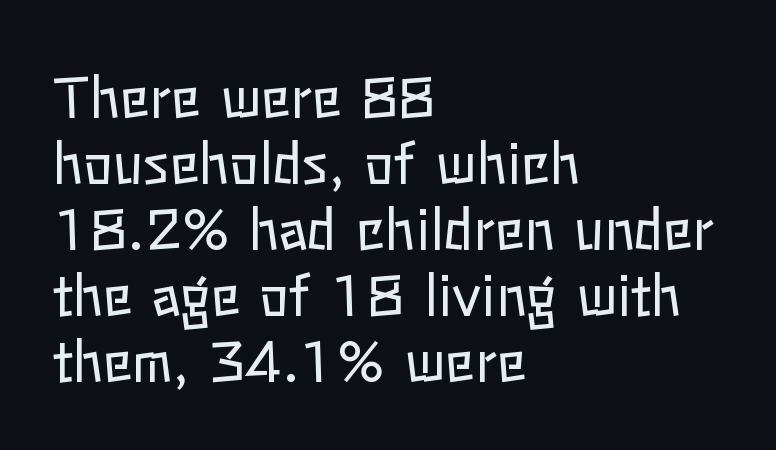
The image shows 55 px regular-weight type, upright; set left-aligned, line spacing 1.2x, normal letter spacing, not underlined; low stroke contrast and a medium x-height.
